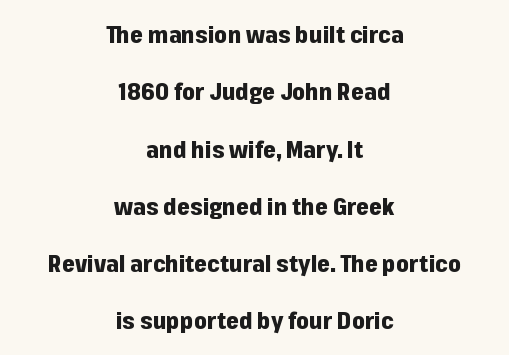
{"italic": "no", "bold": "yes", "underline": "no", "align": "center", "line_spacing": "loose", "line_spacing_ratio": 2.49, "letter_spacing": "normal", "letter_spacing_em": 0.0, "glyph_px": 23}
